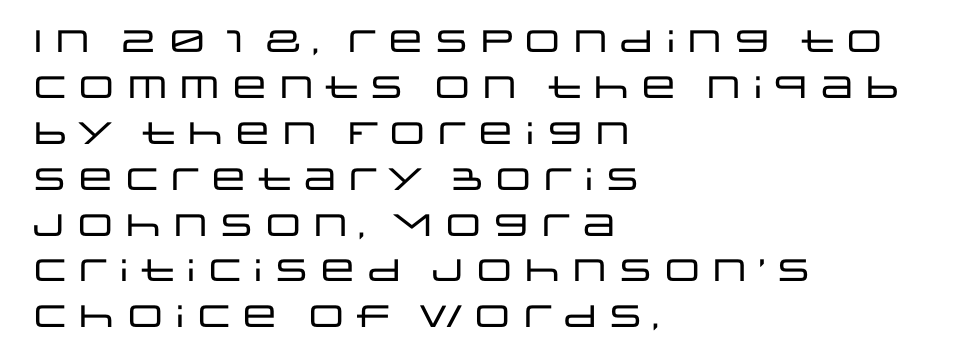
Q: Is the text italic (slanted)? A: No, it is upright.
Q: Is the typeface a serif or a sans-serif typeface? A: Sans-serif.
Q: Is the text underlined? A: No.
Q: How is the paragraph aligned? A: Left-aligned.
Q: Is the spacing between letters normal or unusually wide? A: Normal.
Q: Is the spacing between lines tight, normal or loose? A: Normal.
Q: Width (condensed, normal, or wide)? A: Wide.
Q: Stroke contrast? A: Low.
Q: x-height? A: Large.
Q: Monospaced? A: No.
